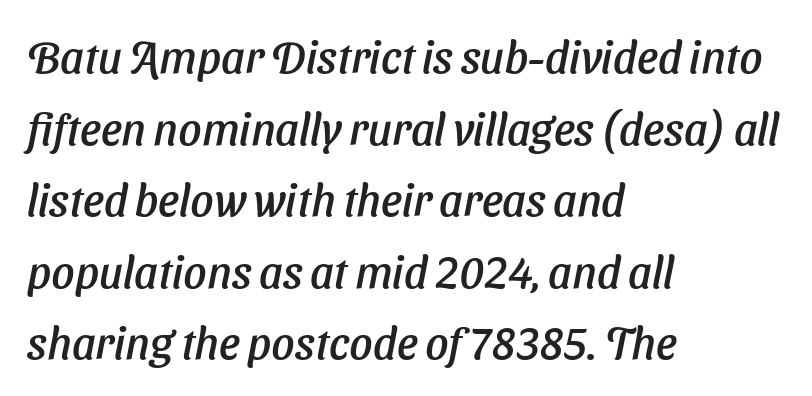
Is the letter spacing exaggerated? No — it looks like the ordinary default. The lines in this sample share a left origin and differ only in where they stop. This sample has the flowing, uneven cadence of proportional lettering. A typesetter would call this leading conventional body-copy spacing.
